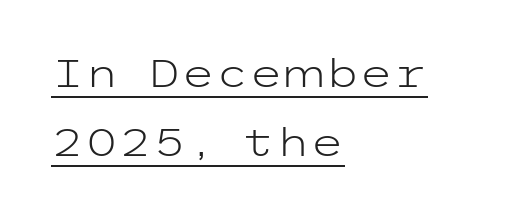
{"serif": "no", "italic": "no", "bold": "no", "weight": "light", "width": "wide", "stroke_contrast": "low", "x_height": "medium", "underline": "yes", "align": "left", "line_spacing_ratio": 1.76, "letter_spacing": "normal", "letter_spacing_em": 0.0, "glyph_px": 39}
